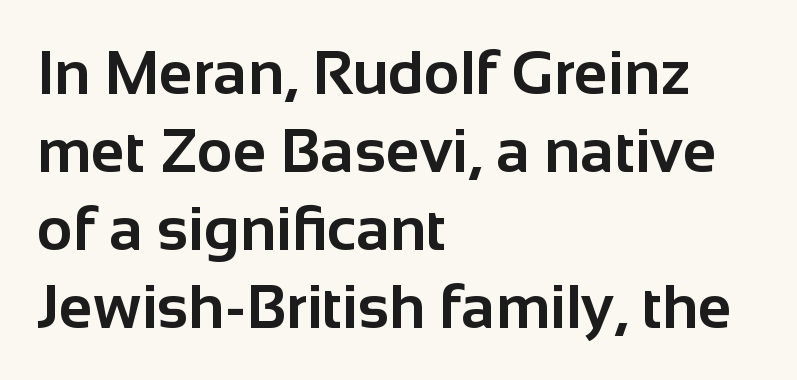
You could not count columns in this text — the font is proportionally spaced. Baseline-to-baseline distance is the conventional proportion of letter height. Tall strokes in this sample are plumb rather than angled. Nothing unusual about the tracking: characters are spaced as the font intends. Alignment: flush left.
